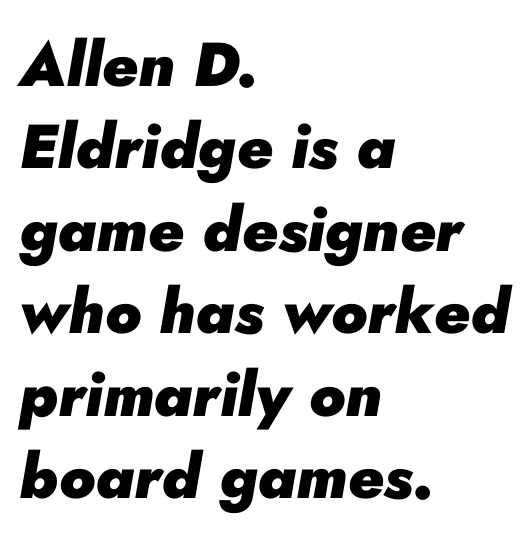
{"italic": "yes", "lean": "right", "slant_degrees": 10, "bold": "yes", "weight": "heavy", "width": "normal", "stroke_contrast": "low", "x_height": "small", "monospaced": "no", "underline": "no", "align": "left", "line_spacing": "normal", "line_spacing_ratio": 1.33, "letter_spacing": "normal", "letter_spacing_em": 0.0, "glyph_px": 62}
